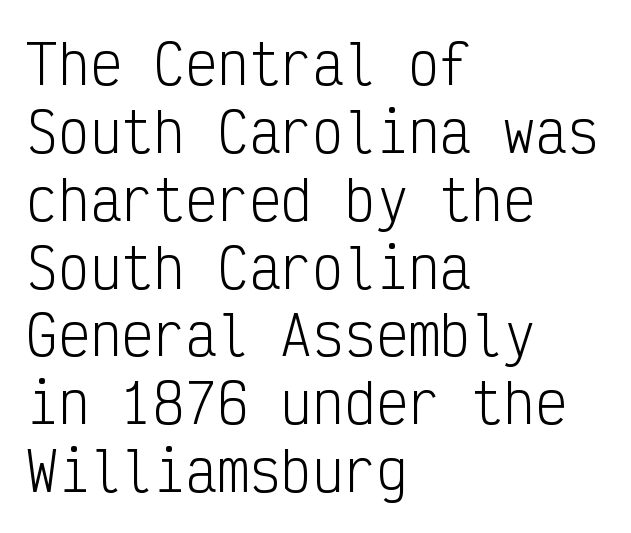
Q: Is the text bold? A: No.
Q: Is the text italic (slanted)? A: No, it is upright.
Q: Is the typeface a serif or a sans-serif typeface? A: Sans-serif.
Q: Is the text underlined? A: No.
Q: How is the paragraph aligned? A: Left-aligned.
Q: Is the spacing between letters normal or unusually wide? A: Normal.
Q: Is the spacing between lines tight, normal or loose? A: Normal.
Q: Width (condensed, normal, or wide)? A: Condensed.
Q: Stroke contrast? A: Low.
Q: x-height? A: Medium.
Q: Monospaced? A: Yes.
